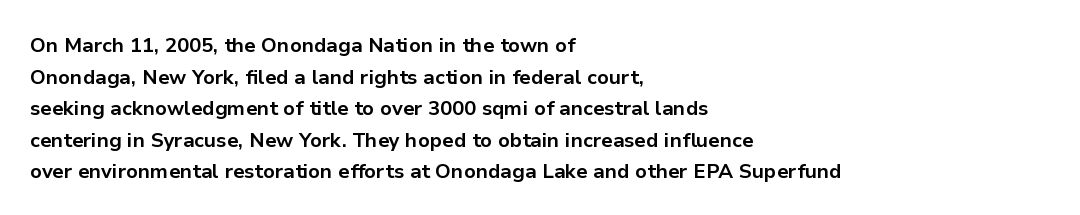
Q: Is the text bold? A: Yes.
Q: Is the text italic (slanted)? A: No, it is upright.
Q: Is the text underlined? A: No.
Q: How is the paragraph aligned? A: Left-aligned.
Q: Is the spacing between letters normal or unusually wide? A: Normal.
Q: Is the spacing between lines tight, normal or loose? A: Normal.
